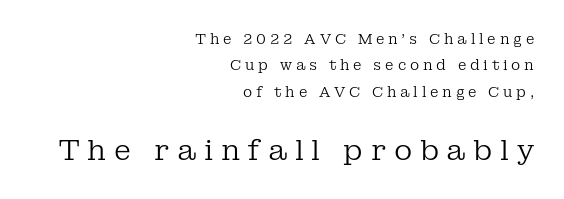
How are the letters spaced? Widely, with obvious added tracking. Underline: absent. Here the designer chose a conventional face with non-uniform glyph widths. The letters look calm and open, with moderate or lighter stems. This sample uses a serif face. Character size in the trailing block exceeds that of the leading block.
